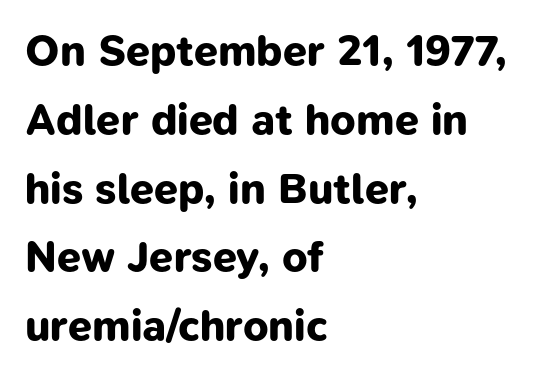
{"serif": "no", "bold": "yes", "weight": "bold", "width": "normal", "stroke_contrast": "low", "x_height": "medium", "monospaced": "no", "underline": "no", "align": "left", "line_spacing": "normal", "line_spacing_ratio": 1.6, "letter_spacing": "normal", "letter_spacing_em": 0.0, "glyph_px": 43}
